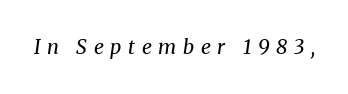
Q: Is the text bold? A: No.
Q: Is the text italic (slanted)? A: Yes, it leans right by about 8 degrees.
Q: Is the text underlined? A: No.
Q: Is the spacing between letters normal or unusually wide? A: Unusually wide.
